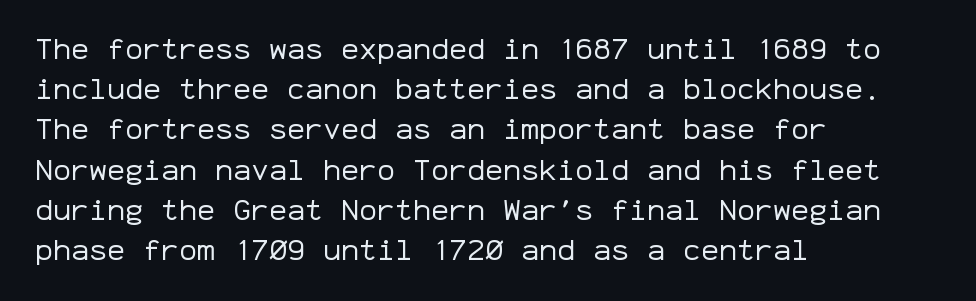
Q: Is the text bold? A: No.
Q: Is the text italic (slanted)? A: No, it is upright.
Q: Is the typeface a serif or a sans-serif typeface? A: Sans-serif.
Q: Is the text underlined? A: No.
Q: How is the paragraph aligned? A: Left-aligned.
Q: Is the spacing between letters normal or unusually wide? A: Normal.
Q: Is the spacing between lines tight, normal or loose? A: Normal.
Q: Width (condensed, normal, or wide)? A: Normal.
Q: Stroke contrast? A: Low.
Q: x-height? A: Medium.
Q: Monospaced? A: Yes.
